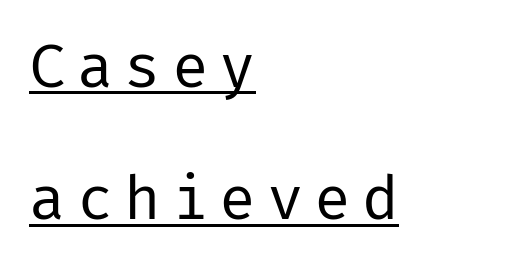
The paragraph shown leans on its left margin. The rendered words wear a rule along their underside. The font family rendered here belongs to the sans-serif group. A great deal of white space separates one row of letters from the next. The weight would be labelled regular, book, light, or lighter still.
